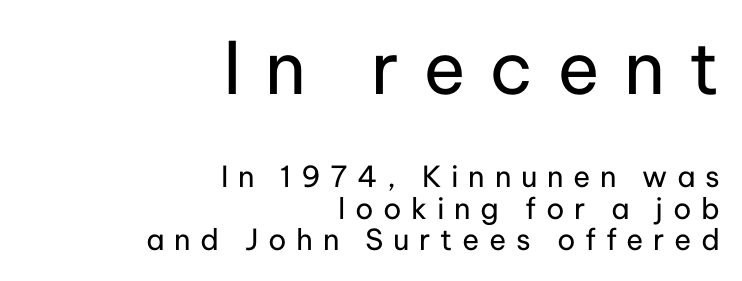
{"serif": "no", "italic": "no", "bold": "no", "weight": "regular", "width": "normal", "stroke_contrast": "low", "x_height": "medium", "monospaced": "no", "underline": "no", "align": "right", "line_spacing": "tight", "line_spacing_ratio": 1.09, "letter_spacing": "wide", "letter_spacing_em": 0.33, "larger_block": "first", "size_ratio": 2.48, "glyph_px": 72}
